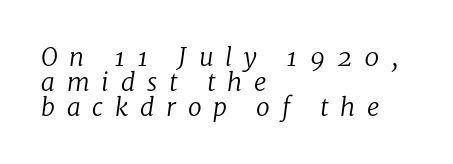
Q: Is the text bold? A: No.
Q: Is the text italic (slanted)? A: Yes, it leans right by about 8 degrees.
Q: Is the text underlined? A: No.
Q: How is the paragraph aligned? A: Left-aligned.
Q: Is the spacing between letters normal or unusually wide? A: Unusually wide.
Q: Is the spacing between lines tight, normal or loose? A: Tight.
